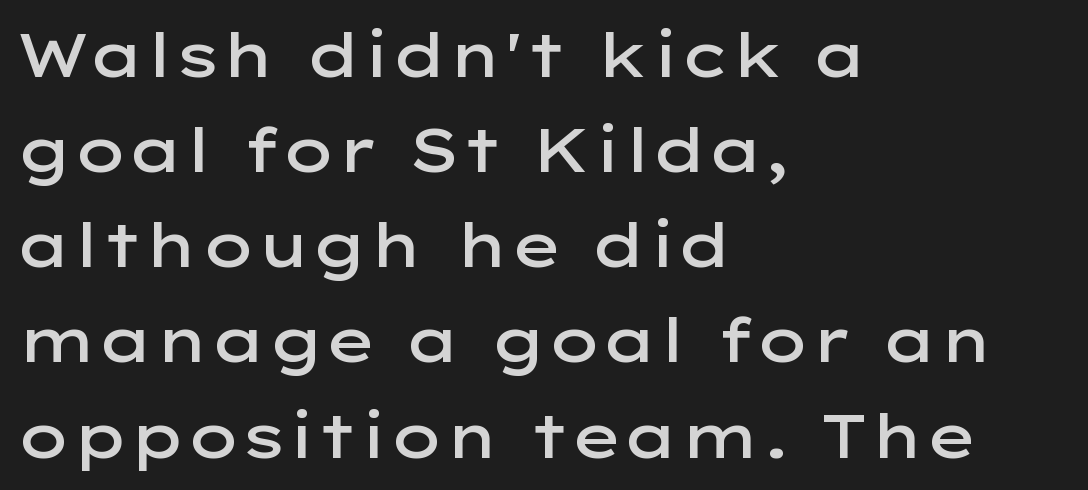
The string is rendered with underlining switched off. Stems and bowls a touch heavier than normal — semibold. In terms of leading, this rendering sits right in the middle. The lettering holds an erect, upright posture throughout. Glyph-to-glyph distance matches everyday printed text. The glyphs in this specimen are sans serif.
